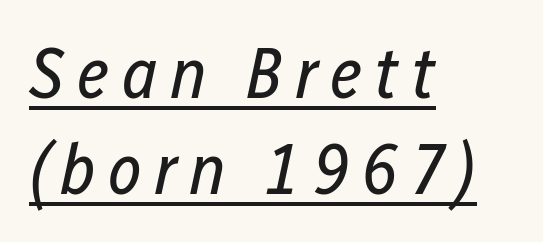
Q: Is the text bold? A: No.
Q: Is the text italic (slanted)? A: Yes, it leans right by about 12 degrees.
Q: Is the text underlined? A: Yes.
Q: How is the paragraph aligned? A: Left-aligned.
Q: Is the spacing between lines tight, normal or loose? A: Normal.
Q: Width (condensed, normal, or wide)? A: Condensed.
Q: Stroke contrast? A: Low.
Q: x-height? A: Medium.
Q: Monospaced? A: No.
